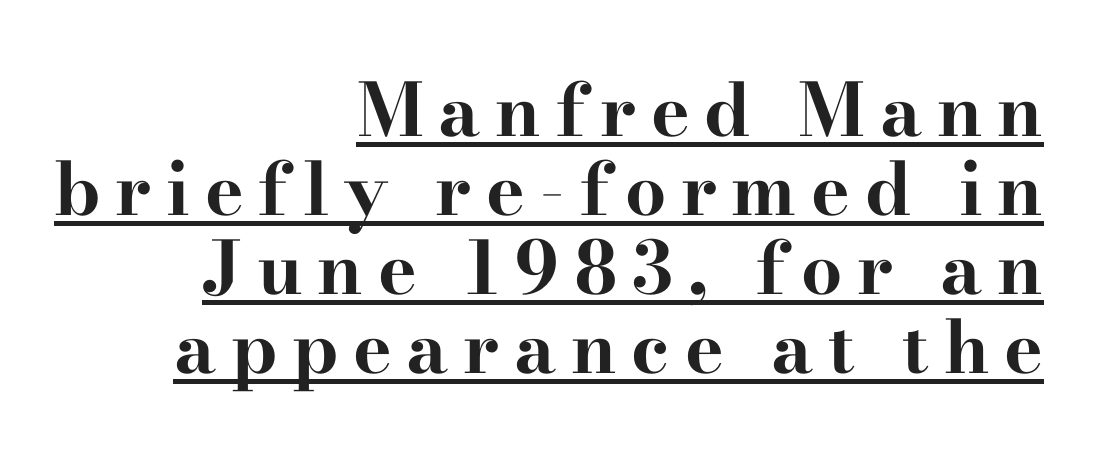
{"serif": "yes", "italic": "no", "bold": "yes", "weight": "bold", "width": "wide", "stroke_contrast": "high", "x_height": "small", "monospaced": "no", "underline": "yes", "align": "right", "line_spacing": "tight", "line_spacing_ratio": 1.08, "letter_spacing": "wide", "letter_spacing_em": 0.2, "glyph_px": 73}
